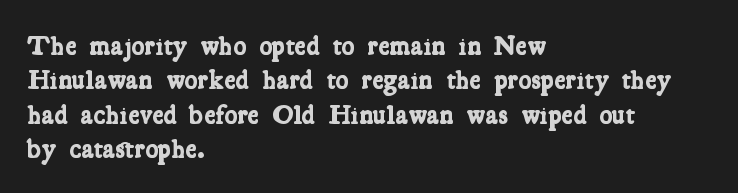
{"bold": "yes", "underline": "no", "align": "left", "line_spacing": "normal", "line_spacing_ratio": 1.27, "letter_spacing": "normal", "letter_spacing_em": 0.0, "glyph_px": 27}
